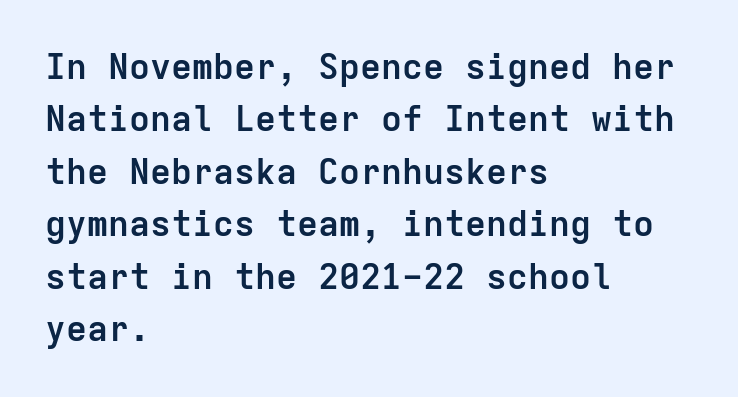
{"serif": "no", "italic": "no", "bold": "yes", "weight": "semibold", "width": "normal", "stroke_contrast": "low", "x_height": "medium", "monospaced": "yes", "underline": "no", "align": "left", "line_spacing": "normal", "line_spacing_ratio": 1.5, "letter_spacing": "normal", "letter_spacing_em": 0.0, "glyph_px": 35}
